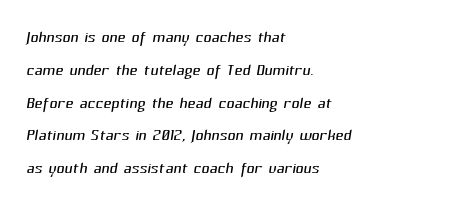
{"bold": "no", "underline": "no", "align": "left", "line_spacing": "normal", "line_spacing_ratio": 1.49, "letter_spacing": "normal", "letter_spacing_em": 0.0, "glyph_px": 22}
